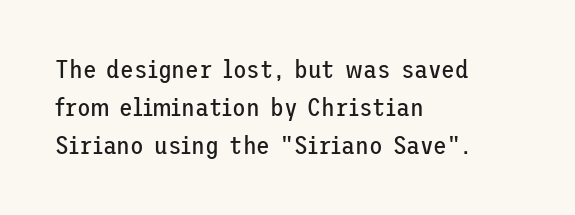
The image shows 25 px text type, upright; set left-aligned, normal line spacing (1.52x), normal letter spacing, not underlined.
